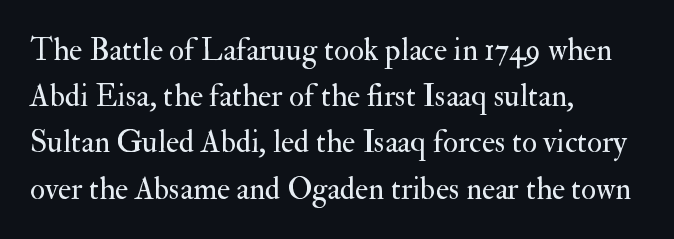
{"serif": "yes", "italic": "no", "bold": "no", "weight": "regular", "width": "normal", "stroke_contrast": "medium", "x_height": "small", "monospaced": "no", "underline": "no", "align": "left", "line_spacing": "normal", "line_spacing_ratio": 1.49, "letter_spacing": "normal", "letter_spacing_em": 0.0, "glyph_px": 31}
